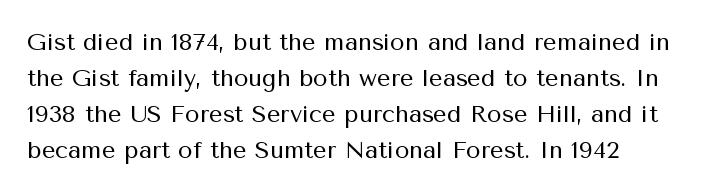
There is no visible air inserted between adjacent glyphs. The rendering anchors every line to the left-hand side. Counters stay open thanks to moderate or lighter strokes. Is there much room between lines? A standard amount, neither cramped nor airy. Type without underlining.
